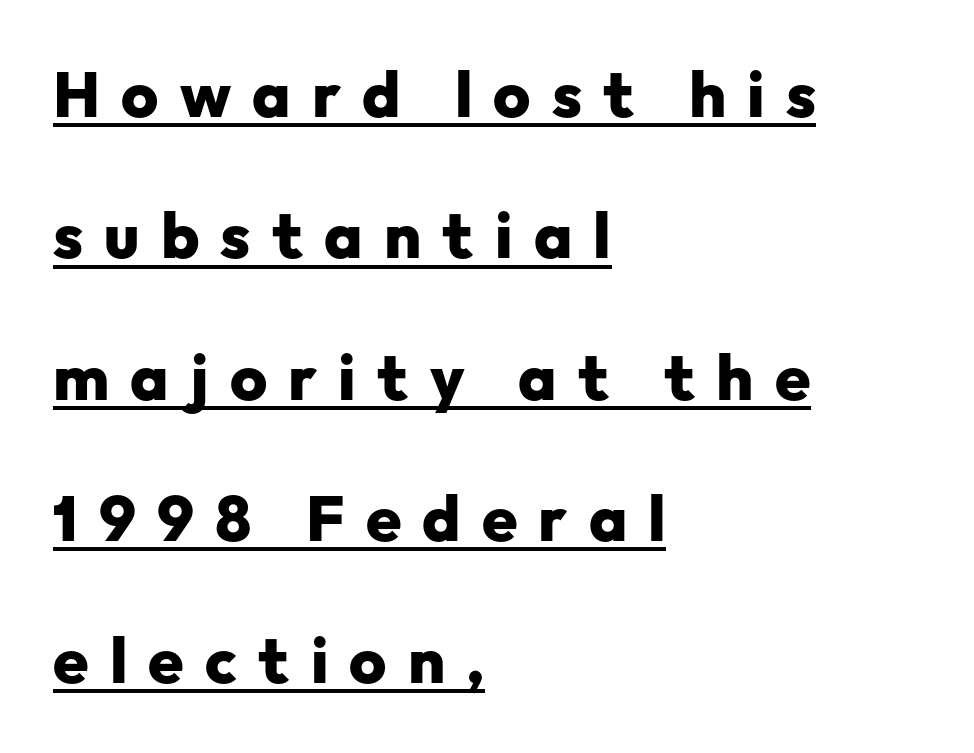
Q: Is the text bold? A: Yes.
Q: Is the text italic (slanted)? A: No, it is upright.
Q: Is the typeface a serif or a sans-serif typeface? A: Sans-serif.
Q: Is the text underlined? A: Yes.
Q: How is the paragraph aligned? A: Left-aligned.
Q: Is the spacing between letters normal or unusually wide? A: Unusually wide.
Q: Is the spacing between lines tight, normal or loose? A: Loose.
Q: Width (condensed, normal, or wide)? A: Normal.
Q: Stroke contrast? A: Low.
Q: x-height? A: Medium.
Q: Monospaced? A: No.
